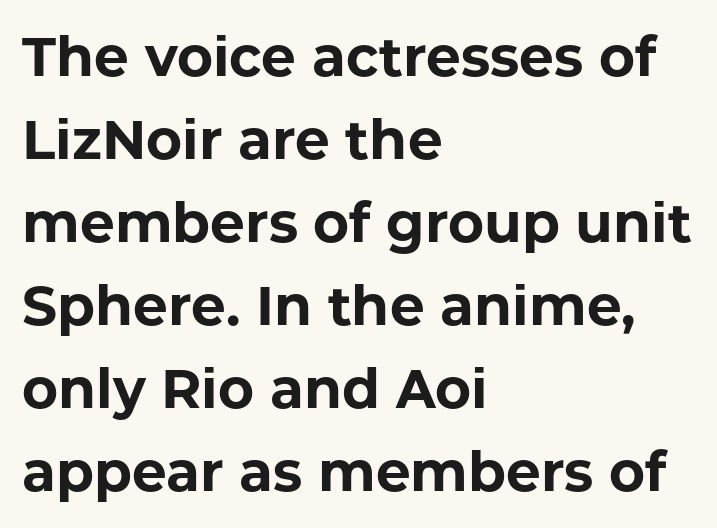
{"serif": "no", "italic": "no", "bold": "yes", "weight": "bold", "width": "normal", "stroke_contrast": "low", "x_height": "medium", "monospaced": "no", "underline": "no", "align": "left", "line_spacing": "normal", "line_spacing_ratio": 1.51, "letter_spacing": "normal", "letter_spacing_em": 0.0, "glyph_px": 55}
